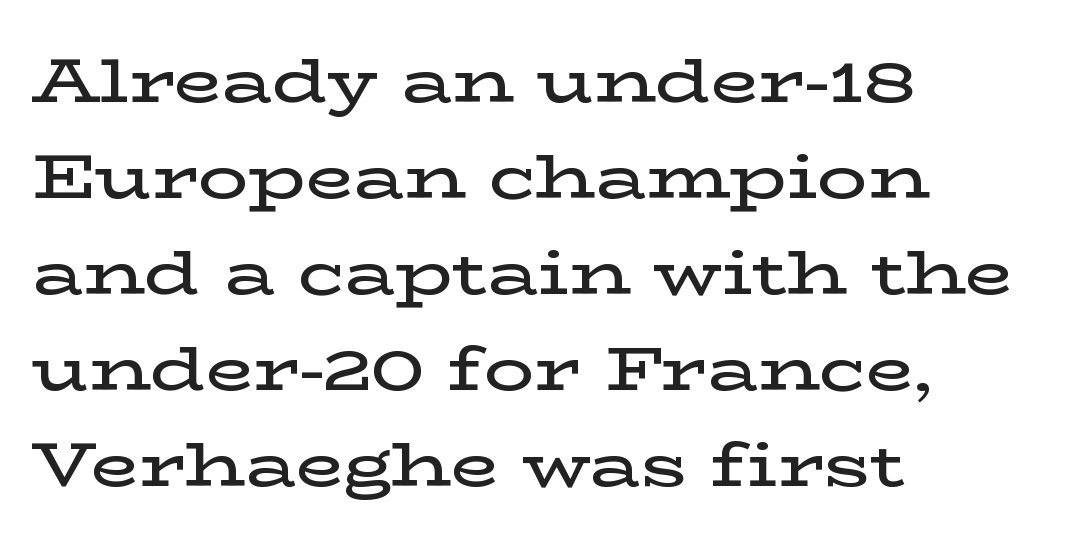
Q: Is the text bold? A: Semi-bold.
Q: Is the text italic (slanted)? A: No, it is upright.
Q: Is the typeface a serif or a sans-serif typeface? A: Serif.
Q: Is the text underlined? A: No.
Q: How is the paragraph aligned? A: Left-aligned.
Q: Is the spacing between letters normal or unusually wide? A: Normal.
Q: Is the spacing between lines tight, normal or loose? A: Normal.
Q: Width (condensed, normal, or wide)? A: Wide.
Q: Stroke contrast? A: Low.
Q: x-height? A: Medium.
Q: Monospaced? A: No.
